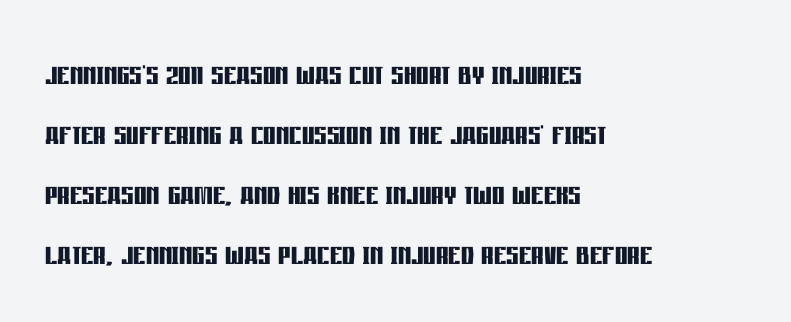
{"serif": "no", "italic": "no", "bold": "yes", "weight": "semibold", "width": "condensed", "stroke_contrast": "low", "x_height": "large", "monospaced": "no", "underline": "no", "align": "left", "line_spacing": "normal", "line_spacing_ratio": 1.54, "letter_spacing": "normal", "letter_spacing_em": 0.0, "glyph_px": 39}
